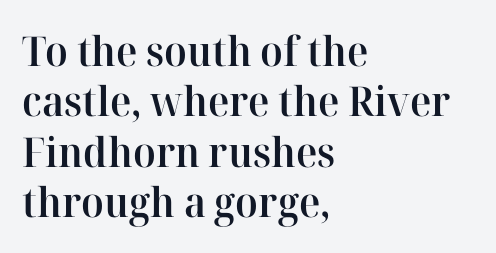
The image shows 41 px semibold serif type, upright; set left-aligned, line spacing 1.23x, normal letter spacing, not underlined; high stroke contrast and a medium x-height.
